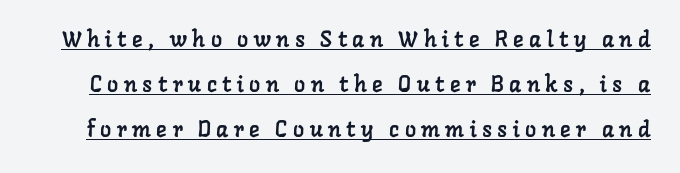
The image shows 22 px text type; set loose line spacing (2.05x), unusually wide letter spacing (+0.25 em), underlined.
